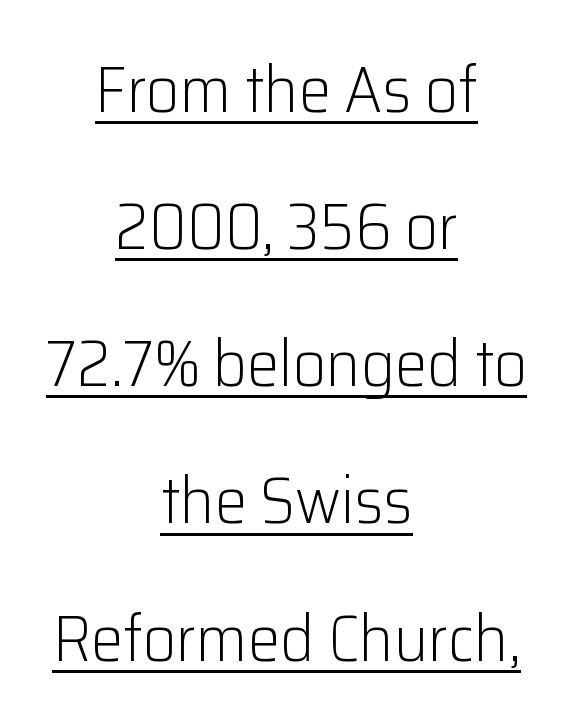
The image shows 65 px light sans-serif type, upright; set centered, loose line spacing (2.11x), normal letter spacing, underlined; low stroke contrast and a medium x-height.
